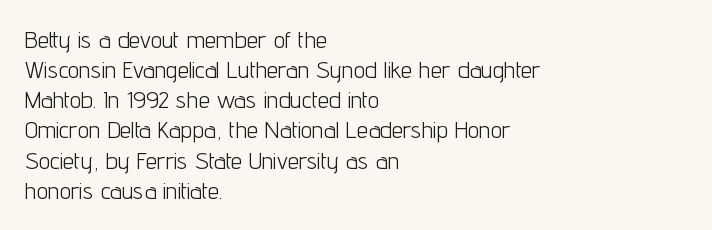
The image shows 23 px text type, upright; set left-aligned, normal line spacing (1.31x), normal letter spacing, not underlined.
